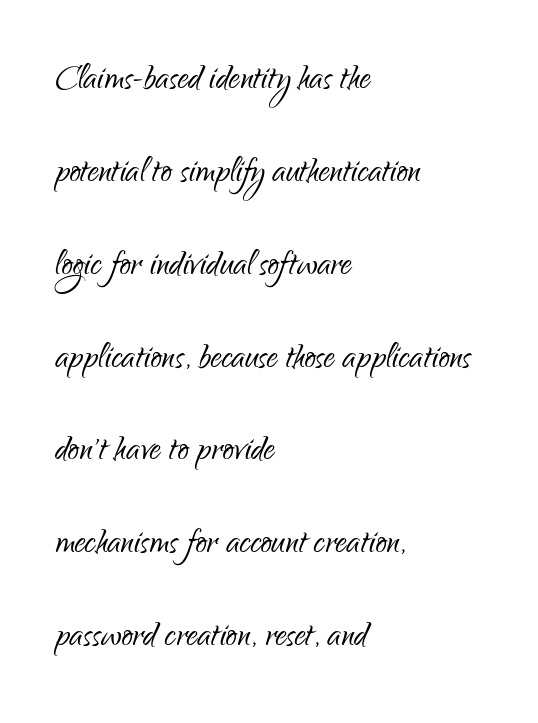
The image shows 44 px light, condensed sans-serif type; set left-aligned, loose line spacing (2.11x), normal letter spacing, not underlined; low stroke contrast and a small x-height.
